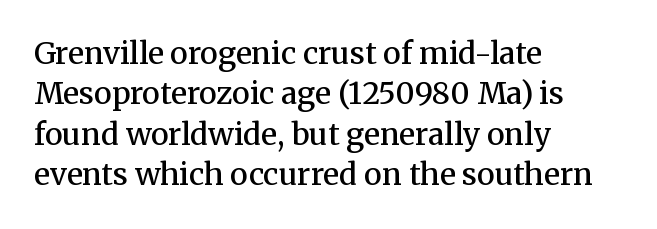
Ordinary non-slanted type is in use. The face used here is proportionally spaced, like ordinary book or web type. Anything drawn beneath the words? Only blank space. Is this a sans? No — the strokes have serifs. The line-height multiplier appears to be the usual default. I'd describe the lettering as semibold — firm but not a full bold.
